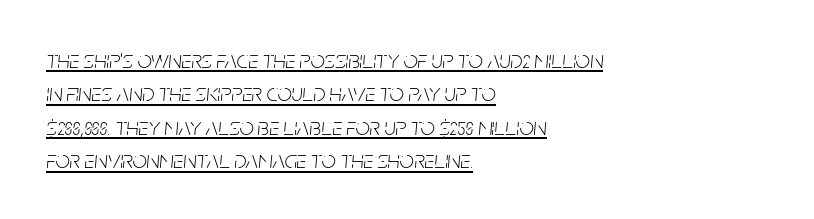
Would a proofreader flag this as italicized? Yes. Alignment: flush left. These lines sit exactly where default settings would place them. Check the space under the baseline: a stroke is drawn there. The type is set solid horizontally, with unmodified tracking. The weight tops out at a normal text grade.
